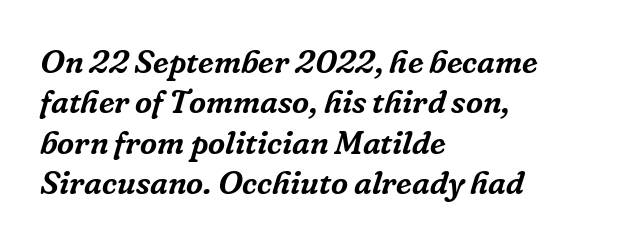
{"serif": "yes", "italic": "yes", "lean": "right", "slant_degrees": 16, "width": "normal", "stroke_contrast": "low", "x_height": "medium", "monospaced": "no", "underline": "no", "align": "left", "line_spacing_ratio": 1.22, "letter_spacing": "normal", "letter_spacing_em": 0.0, "glyph_px": 33}
